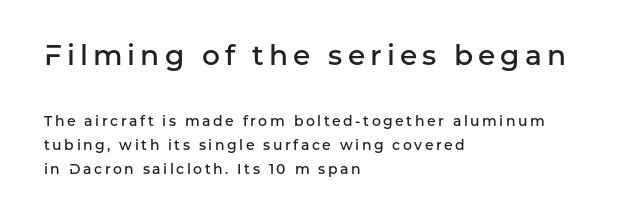
{"serif": "no", "italic": "no", "bold": "semi", "weight": "semibold", "width": "normal", "stroke_contrast": "low", "x_height": "medium", "monospaced": "no", "underline": "no", "align": "left", "line_spacing_ratio": 1.72, "larger_block": "first", "size_ratio": 2.0, "glyph_px": 28}
